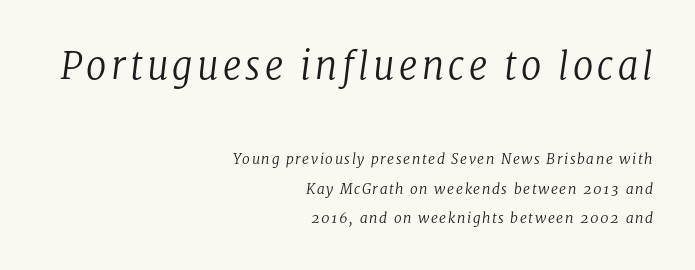
{"serif": "yes", "italic": "yes", "lean": "right", "slant_degrees": 8, "bold": "no", "weight": "regular", "width": "normal", "stroke_contrast": "low", "x_height": "medium", "monospaced": "no", "underline": "no", "align": "right", "line_spacing": "loose", "line_spacing_ratio": 2.12, "larger_block": "first", "size_ratio": 2.64, "glyph_px": 37}
